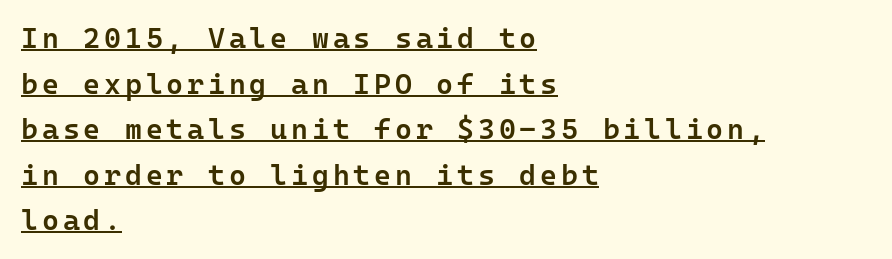
The image shows 29 px semibold sans-serif type, upright, monospaced; set left-aligned, normal line spacing (1.57x), underlined; low stroke contrast and a medium x-height.
